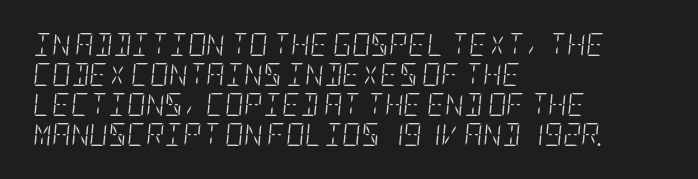
This sample uses an oblique cut, with every glyph tilted off the vertical. Clear beneath every line of the passage. Between one letter and the next there's only the usual sliver of space. The characters are drawn with everyday or finer stroke widths. Regular leading.
